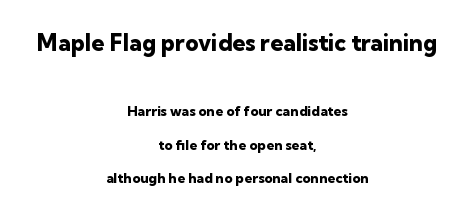
The image shows 23 px bold type, upright; set centered, loose line spacing (2.41x), normal letter spacing, not underlined; the first (top) block is 1.64x larger.
